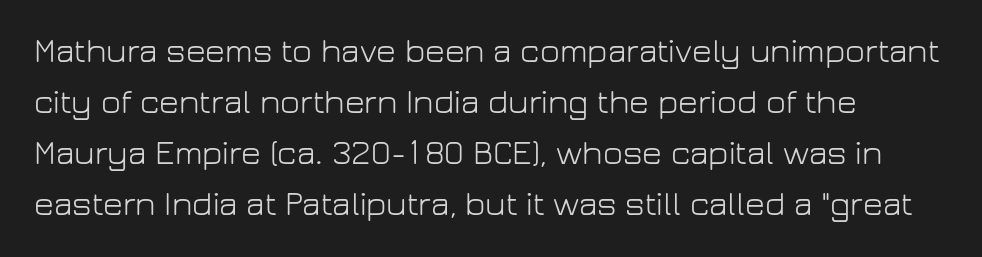
You can tell from the bare stems that sans-serif type was used. Proportional: the letters do not fall into vertical columns. Quick note: underline off. The letterforms sit at book weight or below.
